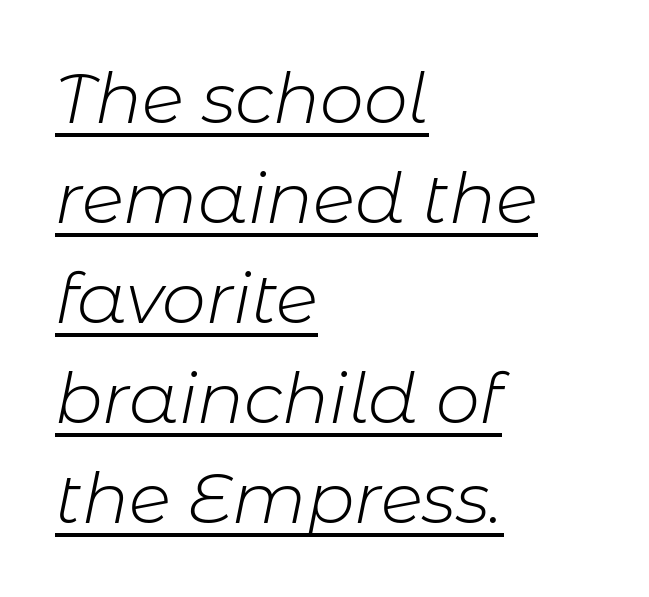
Q: Is the text bold? A: No.
Q: Is the text italic (slanted)? A: Yes, it leans right by about 11 degrees.
Q: Is the text underlined? A: Yes.
Q: How is the paragraph aligned? A: Left-aligned.
Q: Is the spacing between letters normal or unusually wide? A: Normal.
Q: Is the spacing between lines tight, normal or loose? A: Normal.
Q: Width (condensed, normal, or wide)? A: Normal.
Q: Stroke contrast? A: Low.
Q: x-height? A: Medium.
Q: Monospaced? A: No.
